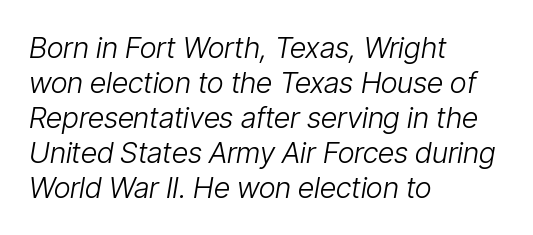
The image shows 29 px light, condensed type, italic (leaning right); set left-aligned, line spacing 1.21x, normal letter spacing, not underlined; low stroke contrast and a medium x-height.
